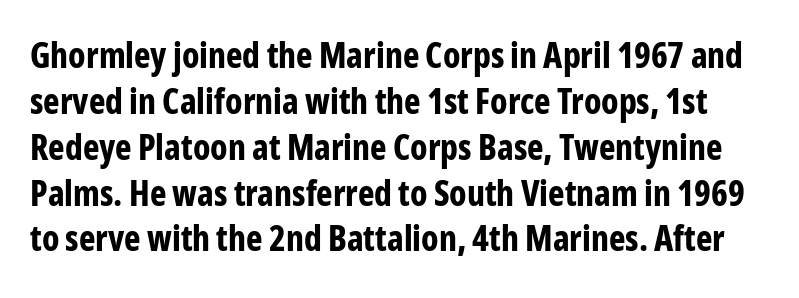
{"serif": "no", "italic": "no", "bold": "yes", "weight": "bold", "width": "condensed", "stroke_contrast": "low", "x_height": "medium", "monospaced": "no", "underline": "no", "line_spacing": "normal", "line_spacing_ratio": 1.31, "letter_spacing": "normal", "letter_spacing_em": 0.0, "glyph_px": 35}
